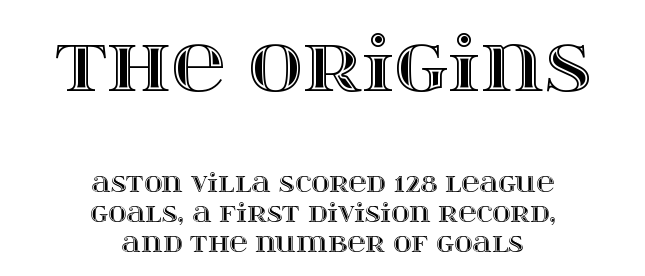
{"italic": "no", "width": "wide", "x_height": "large", "monospaced": "no", "underline": "no", "align": "center", "line_spacing_ratio": 1.2, "letter_spacing": "normal", "letter_spacing_em": 0.0, "larger_block": "first", "size_ratio": 3.0, "glyph_px": 75}
